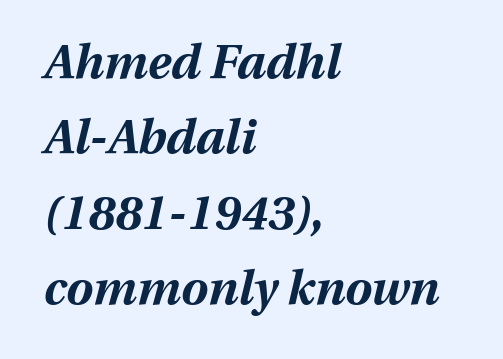
Evenly set lines give the paragraph a standard silhouette. Every row of glyphs begins at an identical x-position on the left. Tall strokes in this sample are angled rather than plumb. Underline: absent. Think of a printed novel: that variable character pitch is what you see here. In terms of weight, the rendering is a true, heavy bold.
